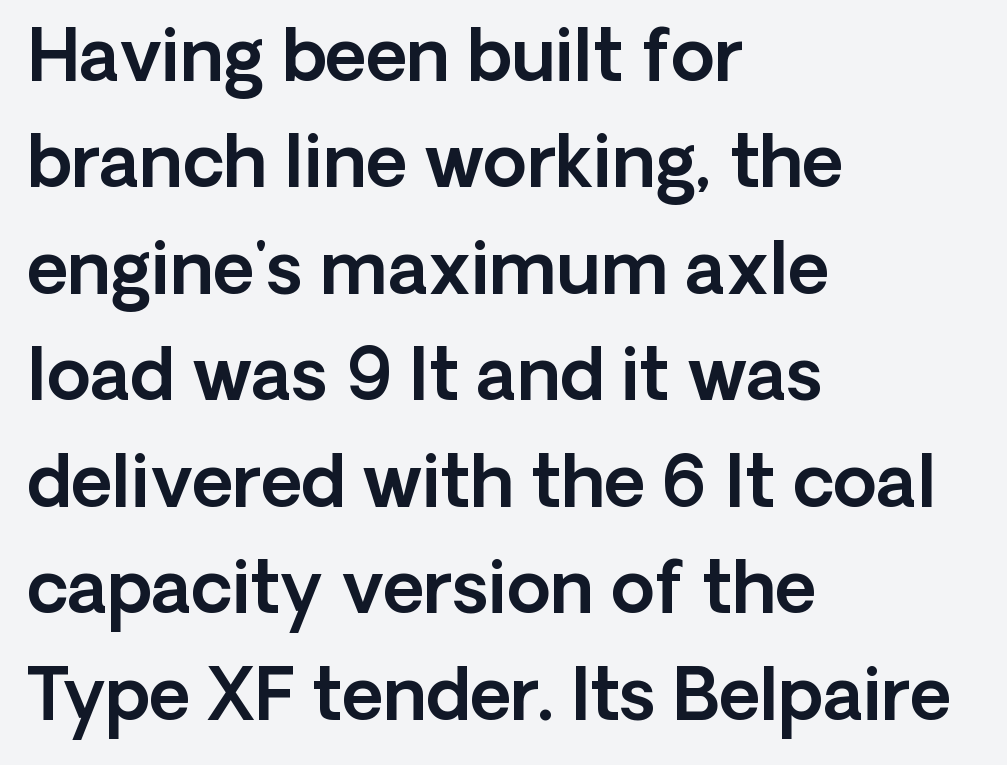
The image shows 71 px sans-serif type, upright; set left-aligned, normal line spacing (1.5x), normal letter spacing, not underlined; a medium x-height.
